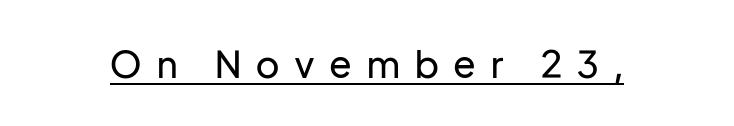
{"serif": "no", "italic": "no", "bold": "no", "weight": "regular", "width": "normal", "stroke_contrast": "low", "x_height": "medium", "monospaced": "no", "underline": "yes", "letter_spacing": "wide", "letter_spacing_em": 0.41, "glyph_px": 37}
